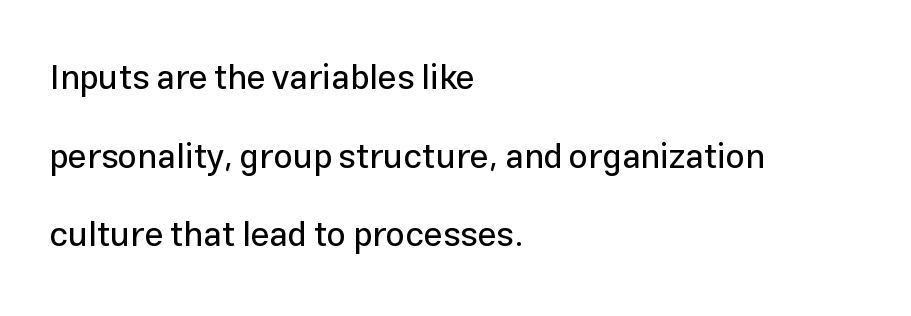
Does the lettering tilt? It doesn't — this is upright. Typeset ragged right — the left edge is the straight one. Letter spacing: default. This rendering employs a face without finishing strokes, i.e., a sans-serif. Horizontal bands of white between lines are thick stripes.
